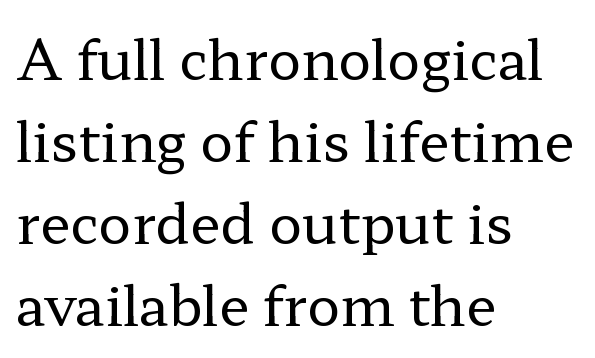
{"serif": "yes", "italic": "no", "bold": "no", "weight": "regular", "width": "wide", "stroke_contrast": "low", "x_height": "medium", "monospaced": "no", "underline": "no", "align": "left", "line_spacing": "normal", "line_spacing_ratio": 1.49, "letter_spacing": "normal", "letter_spacing_em": 0.0, "glyph_px": 55}
